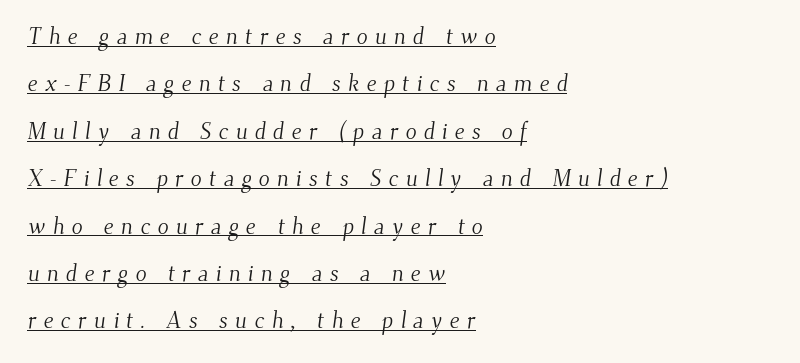
Q: Is the text bold? A: No.
Q: Is the text underlined? A: Yes.
Q: How is the paragraph aligned? A: Left-aligned.
Q: Is the spacing between letters normal or unusually wide? A: Unusually wide.
Q: Is the spacing between lines tight, normal or loose? A: Loose.
